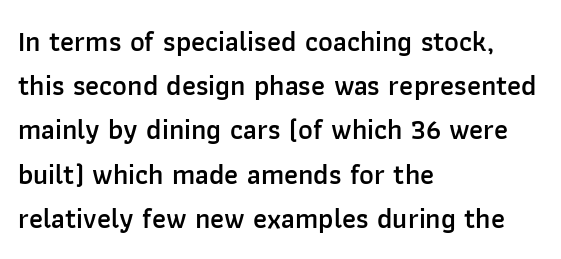
The gap between lines stays unmarked. The lines sit at an ordinary, default distance from one another. The letters stand straight up with perfectly vertical stems. Weight: semibold (demi). Does the type have serifs? No, each stem ends abruptly. Note the varied advance widths — an 'i' is clearly narrower than an 'm'.
